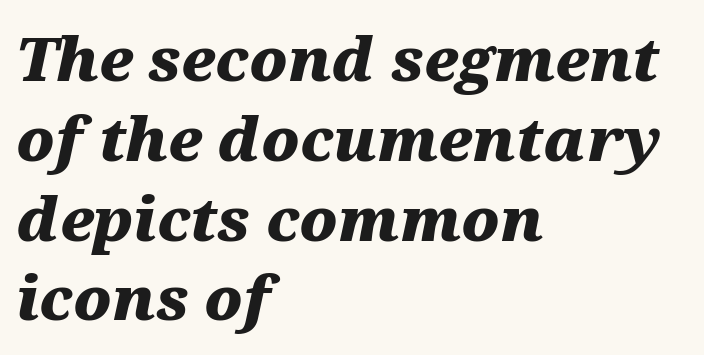
Q: Is the text bold? A: Yes.
Q: Is the text italic (slanted)? A: Yes, it leans right by about 12 degrees.
Q: Is the text underlined? A: No.
Q: How is the paragraph aligned? A: Left-aligned.
Q: Is the spacing between letters normal or unusually wide? A: Normal.
Q: Is the spacing between lines tight, normal or loose? A: Normal.
Q: Width (condensed, normal, or wide)? A: Wide.
Q: Stroke contrast? A: Medium.
Q: x-height? A: Medium.
Q: Monospaced? A: No.
